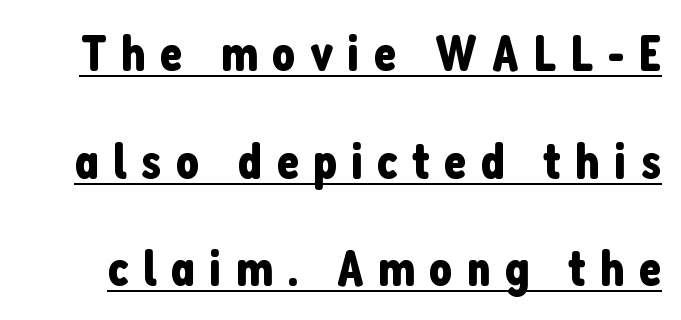
The image shows 52 px condensed sans-serif type, upright; set loose line spacing (2.07x), unusually wide letter spacing (+0.27 em), underlined; low stroke contrast and a medium x-height.
